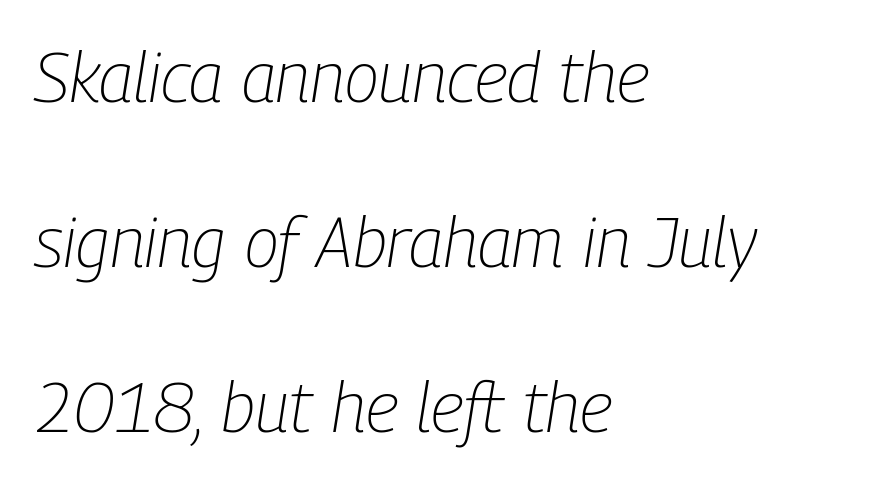
Q: Is the text bold? A: No.
Q: Is the text italic (slanted)? A: Yes, it leans right by about 9 degrees.
Q: Is the text underlined? A: No.
Q: How is the paragraph aligned? A: Left-aligned.
Q: Is the spacing between letters normal or unusually wide? A: Normal.
Q: Is the spacing between lines tight, normal or loose? A: Loose.
Q: Width (condensed, normal, or wide)? A: Condensed.
Q: Stroke contrast? A: Low.
Q: x-height? A: Medium.
Q: Monospaced? A: No.
